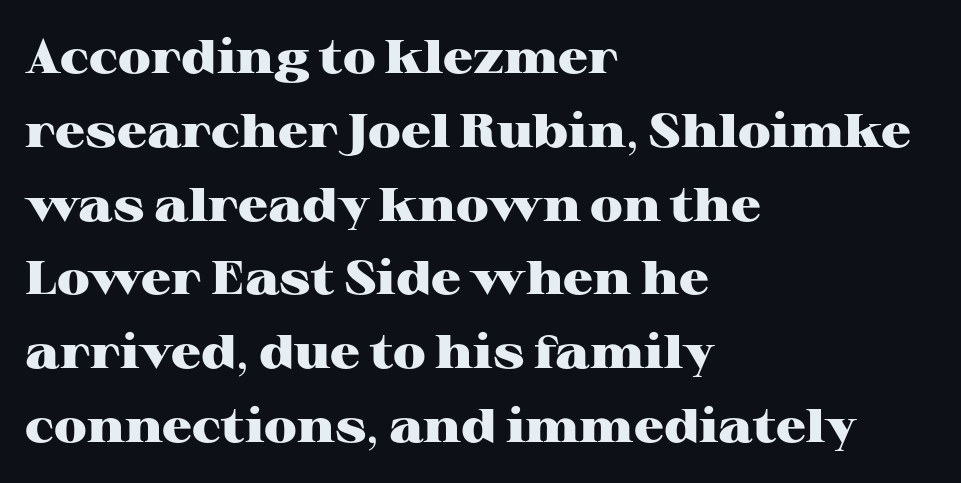
The image shows 47 px heavy, wide serif type, upright; set left-aligned, normal line spacing (1.57x), normal letter spacing, not underlined; high stroke contrast and a medium x-height.
